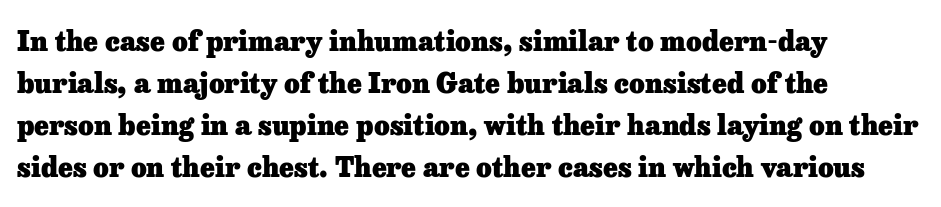
Nothing unusual about the tracking: characters are spaced as the font intends. Layout note: lines flush left. Does the lettering tilt? It doesn't — this is upright. The characters look thick and weighty, a clear bold. If you measured baseline to baseline, you'd find a middling distance. Underlining? Definitely not there.
